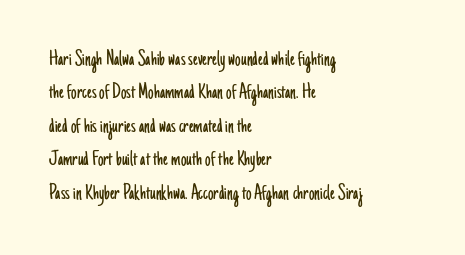
Summary of vertical rhythm: regular, with standard interline spacing. No extra ink here — the face is not bold. Quick note: not italic, upright. Horizontal alignment here is leftward, the default for most running prose.
